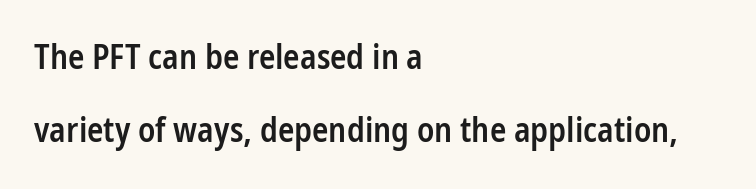
The image shows 34 px semibold, condensed sans-serif type, upright; set left-aligned, loose line spacing (2.16x), normal letter spacing, not underlined; low stroke contrast and a medium x-height.
